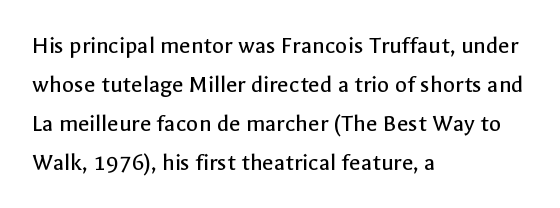
The space between consecutive lines is moderate. In terms of letterspacing, this is plain default setting. This rendering features lettering with no underline. Is the stroke heavy? The answer is a plain regular-or-lighter.
